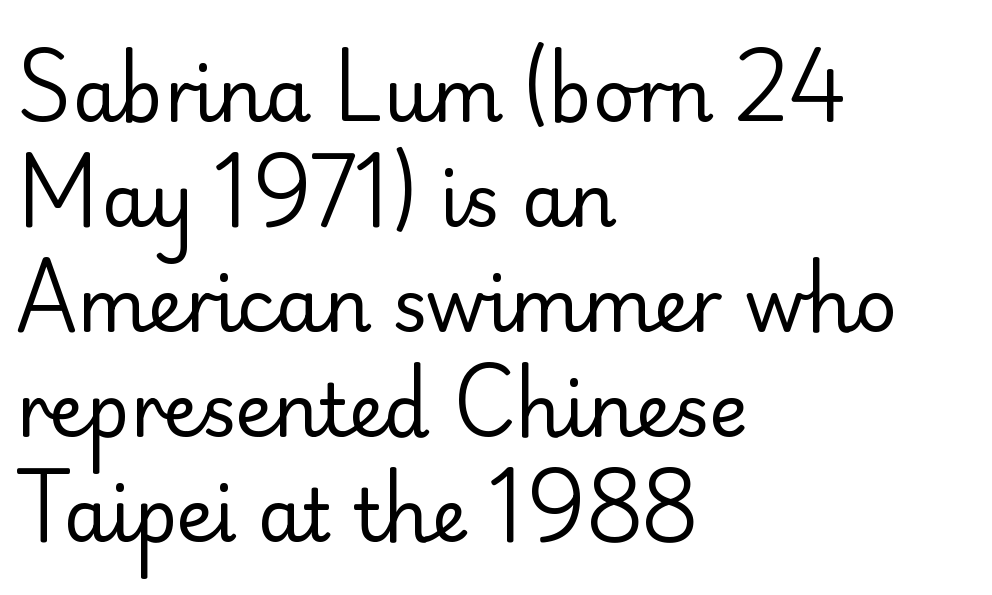
{"serif": "no", "italic": "no", "bold": "no", "weight": "regular", "width": "normal", "stroke_contrast": "low", "x_height": "small", "monospaced": "no", "underline": "no", "align": "left", "line_spacing": "normal", "line_spacing_ratio": 1.44, "letter_spacing": "normal", "letter_spacing_em": 0.0, "glyph_px": 73}
